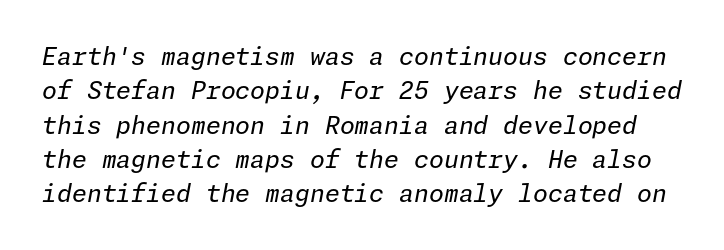
The type is set solid horizontally, with unmodified tracking. This reads as an unemphasized weight, regular at the heaviest. Notice how descenders clear the ascenders below comfortably — that's standard leading. Is the type slanted? Yes — the strokes lean at a clear angle.
